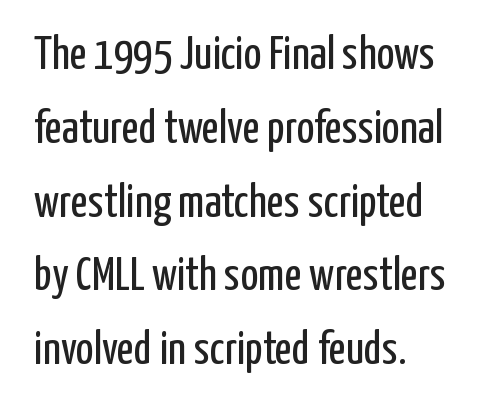
The image shows 47 px regular-weight, condensed sans-serif type, upright; set left-aligned, normal line spacing (1.57x), normal letter spacing, not underlined; low stroke contrast and a medium x-height.
